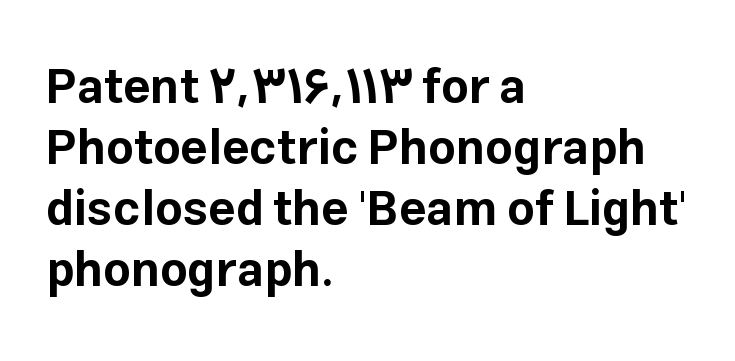
The image shows 48 px bold sans-serif type, upright; set left-aligned, normal line spacing (1.27x), normal letter spacing, not underlined; low stroke contrast and a medium x-height.
